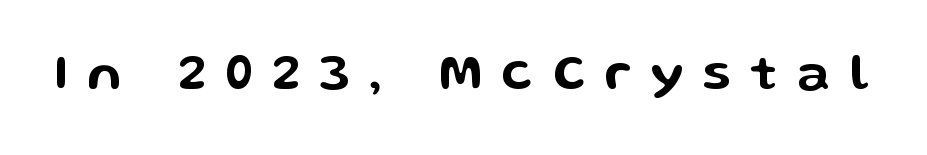
Style check: upright. Check under the words: just untouched page. Does extra space separate the letters? Yes, quite a lot of it. The type family on display is of the sans-serif kind.
